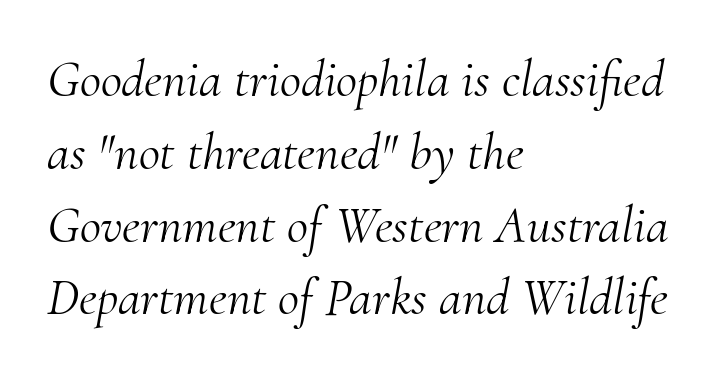
The weight tops out at a normal text grade. The letters sit at their default tracking, neither squeezed nor spread. An italicized treatment has been applied to the whole sample. This rendering features lettering with no underline. Does the copy run flush right? No — it runs flush left.
